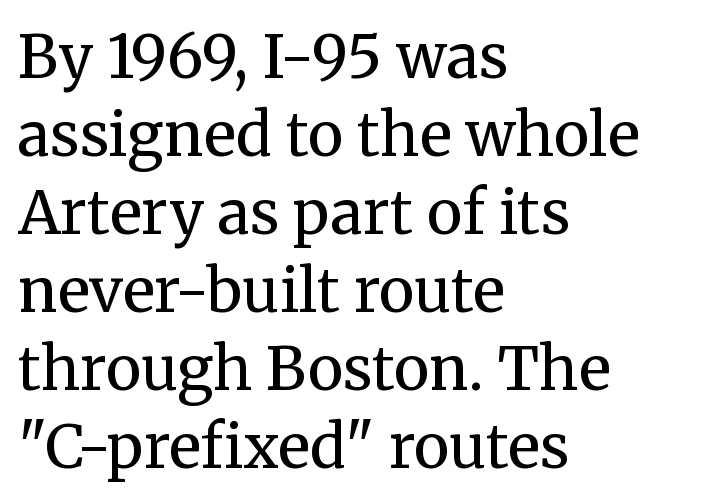
Q: Is the text bold? A: No.
Q: Is the text italic (slanted)? A: No, it is upright.
Q: Is the typeface a serif or a sans-serif typeface? A: Serif.
Q: Is the text underlined? A: No.
Q: How is the paragraph aligned? A: Left-aligned.
Q: Is the spacing between letters normal or unusually wide? A: Normal.
Q: Is the spacing between lines tight, normal or loose? A: Normal.
Q: Width (condensed, normal, or wide)? A: Normal.
Q: Stroke contrast? A: Medium.
Q: x-height? A: Medium.
Q: Monospaced? A: No.
